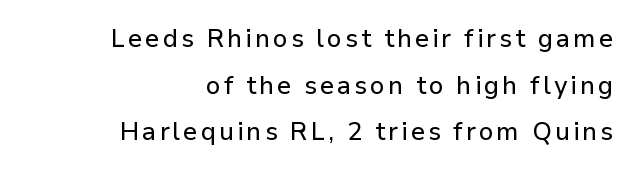
Q: Is the text italic (slanted)? A: No, it is upright.
Q: Is the text underlined? A: No.
Q: How is the paragraph aligned? A: Right-aligned.
